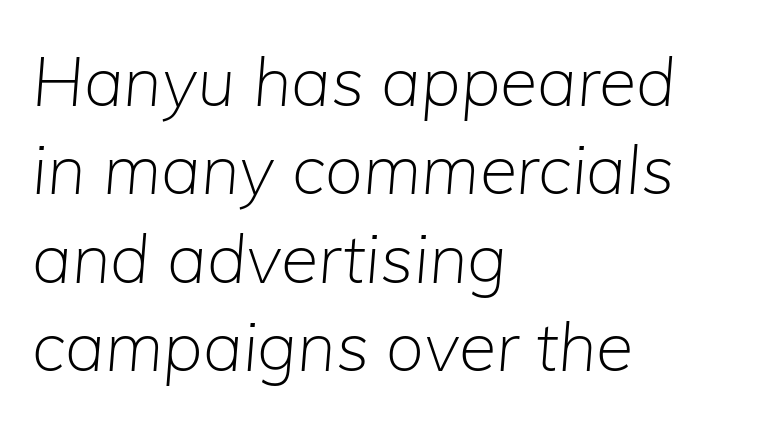
The letters advance in unequal steps, a hallmark of proportional type. Between one letter and the next there's only the usual sliver of space. Has an underline been added? It has not. The lines in this sample share a left origin and differ only in where they stop.
